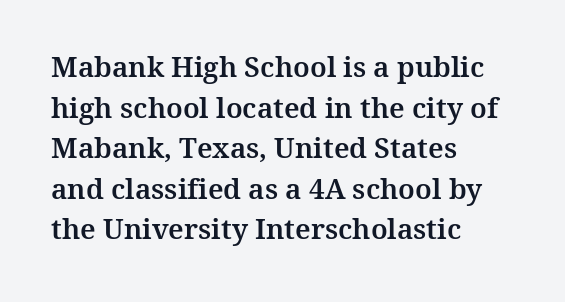
Q: Is the text italic (slanted)? A: No, it is upright.
Q: Is the typeface a serif or a sans-serif typeface? A: Serif.
Q: Is the text underlined? A: No.
Q: How is the paragraph aligned? A: Left-aligned.
Q: Is the spacing between letters normal or unusually wide? A: Normal.
Q: Is the spacing between lines tight, normal or loose? A: Normal.
Q: Width (condensed, normal, or wide)? A: Normal.
Q: Stroke contrast? A: Medium.
Q: x-height? A: Medium.
Q: Monospaced? A: No.
